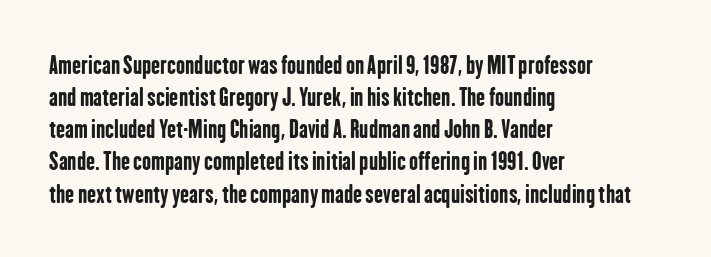
Heavy-handed strokes throughout: this text is bold. Ordinary non-slanted type is in use. The text block is weighted toward the left margin, trailing off unevenly rightward. Students, observe: this is what conventionally led text looks like. Students, note that the glyphs here touch the page at normal intervals. The words here are not underlined.
